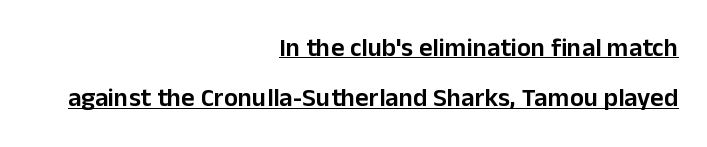
{"italic": "no", "bold": "semi", "underline": "yes", "align": "right", "line_spacing": "loose", "line_spacing_ratio": 1.94, "letter_spacing": "normal", "letter_spacing_em": 0.0, "glyph_px": 26}
